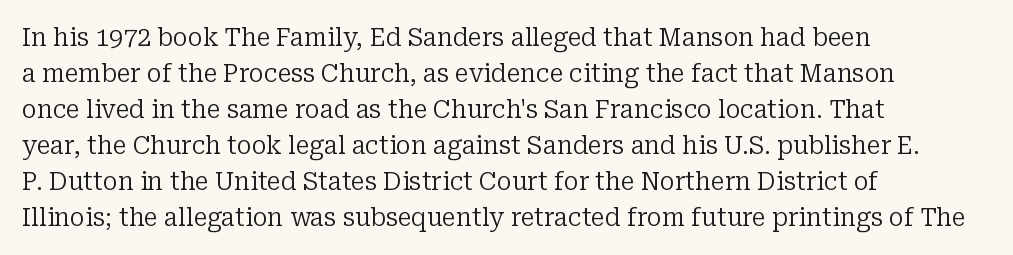
Q: Is the text bold? A: No.
Q: Is the text italic (slanted)? A: No, it is upright.
Q: Is the text underlined? A: No.
Q: How is the paragraph aligned? A: Left-aligned.
Q: Is the spacing between letters normal or unusually wide? A: Normal.
Q: Is the spacing between lines tight, normal or loose? A: Normal.
